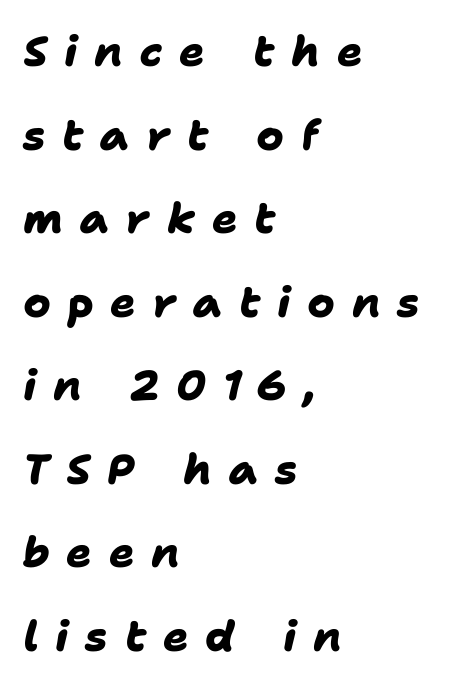
Q: Is the text bold? A: Yes.
Q: Is the typeface a serif or a sans-serif typeface? A: Sans-serif.
Q: Is the text underlined? A: No.
Q: How is the paragraph aligned? A: Left-aligned.
Q: Is the spacing between letters normal or unusually wide? A: Unusually wide.
Q: Is the spacing between lines tight, normal or loose? A: Loose.
Q: Width (condensed, normal, or wide)? A: Normal.
Q: Stroke contrast? A: Low.
Q: x-height? A: Medium.
Q: Monospaced? A: No.
